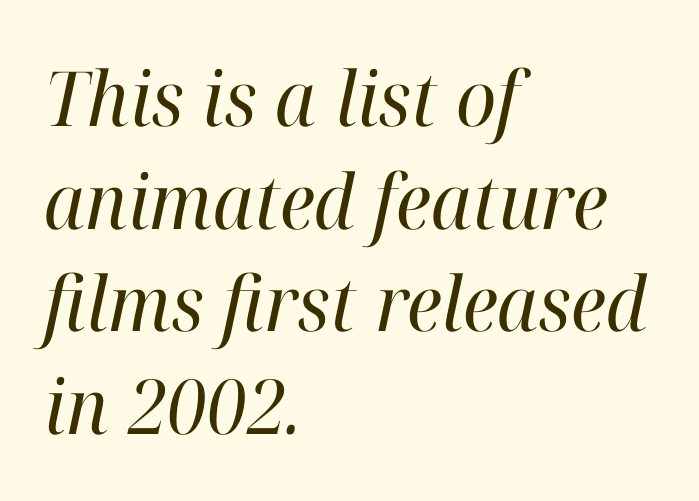
{"serif": "yes", "italic": "yes", "lean": "right", "slant_degrees": 12, "bold": "no", "weight": "regular", "width": "normal", "stroke_contrast": "high", "x_height": "medium", "monospaced": "no", "underline": "no", "align": "left", "line_spacing": "normal", "line_spacing_ratio": 1.35, "letter_spacing": "normal", "letter_spacing_em": 0.0, "glyph_px": 76}
